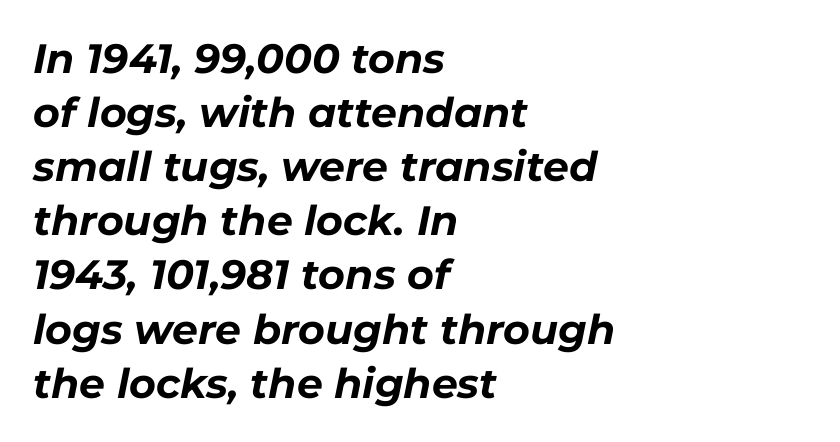
The image shows 41 px bold type, italic (leaning right); set left-aligned, normal line spacing (1.32x), normal letter spacing, not underlined; low stroke contrast and a medium x-height.
